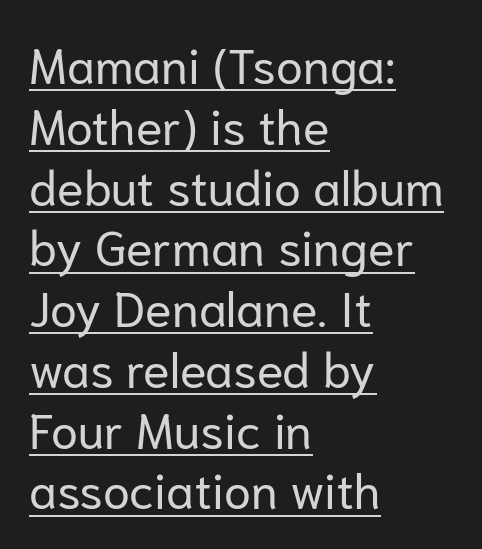
Q: Is the text bold? A: No.
Q: Is the text italic (slanted)? A: No, it is upright.
Q: Is the typeface a serif or a sans-serif typeface? A: Sans-serif.
Q: Is the text underlined? A: Yes.
Q: How is the paragraph aligned? A: Left-aligned.
Q: Is the spacing between letters normal or unusually wide? A: Normal.
Q: Width (condensed, normal, or wide)? A: Normal.
Q: Stroke contrast? A: Low.
Q: x-height? A: Medium.
Q: Monospaced? A: No.
